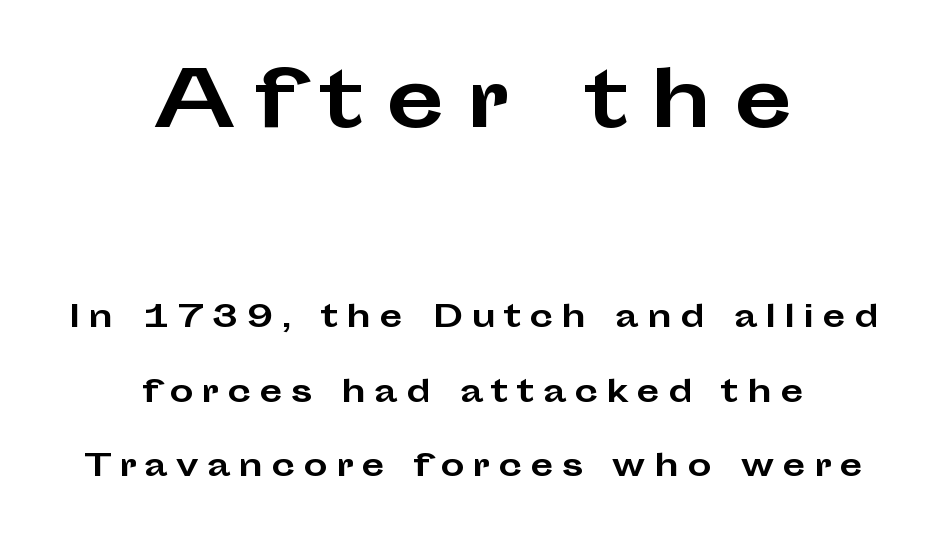
The image shows 76 px bold, wide sans-serif type, upright; set centered, loose line spacing (2.48x), unusually wide letter spacing (+0.28 em), not underlined; the first (top) block is 2.53x larger; low stroke contrast and a medium x-height.
